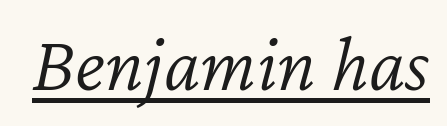
Q: Is the text bold? A: No.
Q: Is the text italic (slanted)? A: Yes, it leans right by about 12 degrees.
Q: Is the text underlined? A: Yes.
Q: Is the spacing between letters normal or unusually wide? A: Normal.
Q: Width (condensed, normal, or wide)? A: Normal.
Q: Stroke contrast? A: Low.
Q: x-height? A: Medium.
Q: Monospaced? A: No.
